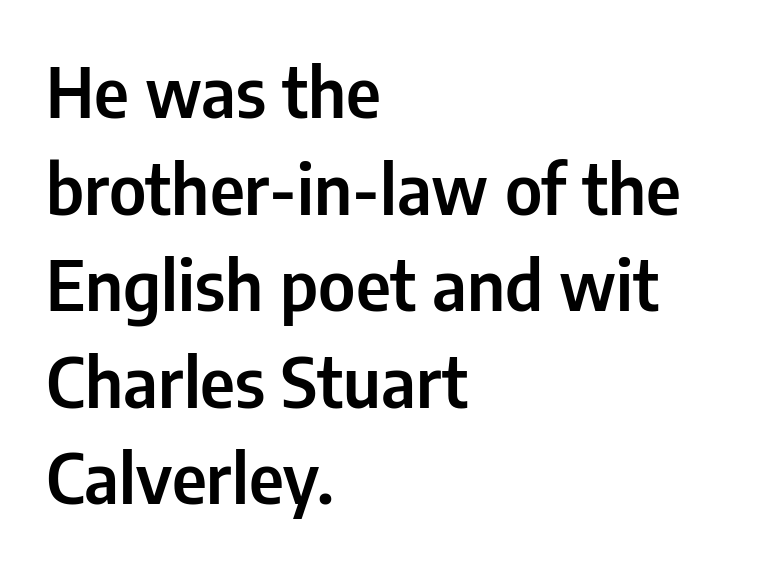
Q: Is the text italic (slanted)? A: No, it is upright.
Q: Is the typeface a serif or a sans-serif typeface? A: Sans-serif.
Q: Is the text underlined? A: No.
Q: How is the paragraph aligned? A: Left-aligned.
Q: Is the spacing between letters normal or unusually wide? A: Normal.
Q: Is the spacing between lines tight, normal or loose? A: Normal.
Q: Width (condensed, normal, or wide)? A: Condensed.
Q: Stroke contrast? A: Low.
Q: x-height? A: Medium.
Q: Monospaced? A: No.
